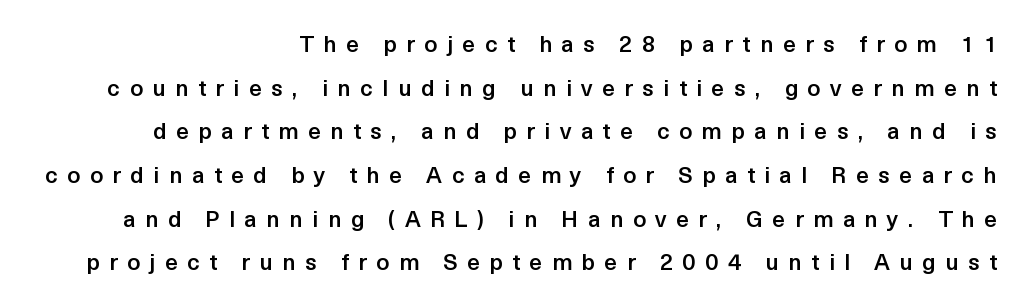
The image shows 23 px text type, upright; set right-aligned, loose line spacing (1.9x), unusually wide letter spacing (+0.41 em), not underlined.
